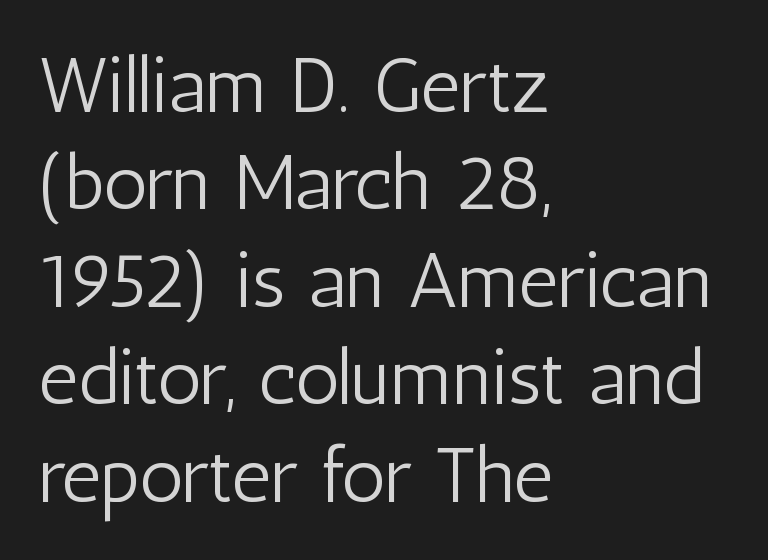
The image shows 78 px light, condensed sans-serif type, upright; set left-aligned, normal line spacing (1.25x), normal letter spacing, not underlined; low stroke contrast and a medium x-height.
